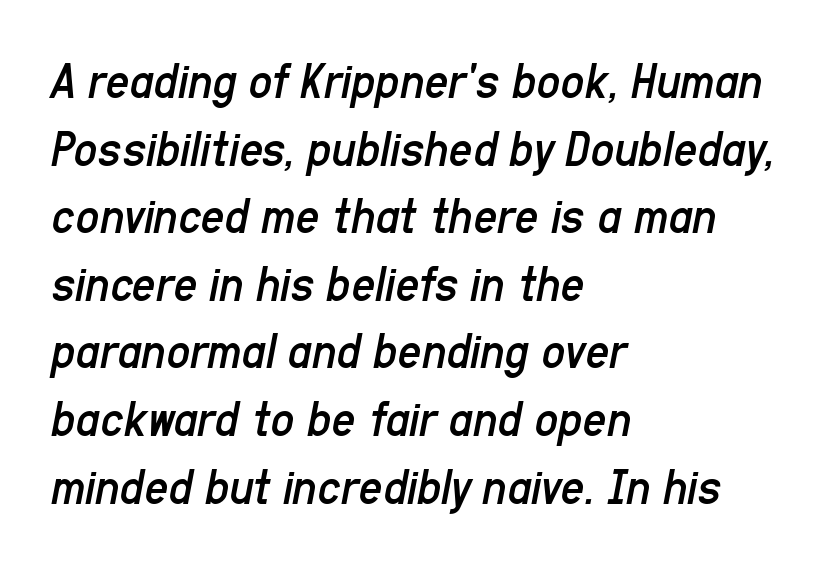
Q: Is the text bold? A: No.
Q: Is the text italic (slanted)? A: Yes, it leans right by about 11 degrees.
Q: Is the text underlined? A: No.
Q: How is the paragraph aligned? A: Left-aligned.
Q: Is the spacing between letters normal or unusually wide? A: Normal.
Q: Is the spacing between lines tight, normal or loose? A: Normal.
Q: Width (condensed, normal, or wide)? A: Condensed.
Q: Stroke contrast? A: Low.
Q: x-height? A: Medium.
Q: Monospaced? A: No.
